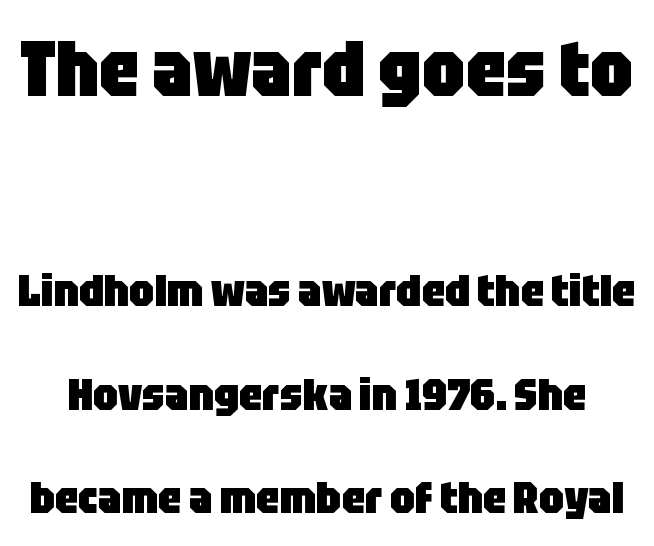
{"serif": "no", "italic": "no", "bold": "yes", "weight": "heavy", "width": "condensed", "stroke_contrast": "low", "x_height": "large", "monospaced": "no", "underline": "no", "line_spacing": "loose", "line_spacing_ratio": 2.31, "letter_spacing": "normal", "letter_spacing_em": 0.0, "larger_block": "first", "size_ratio": 1.73, "glyph_px": 78}
